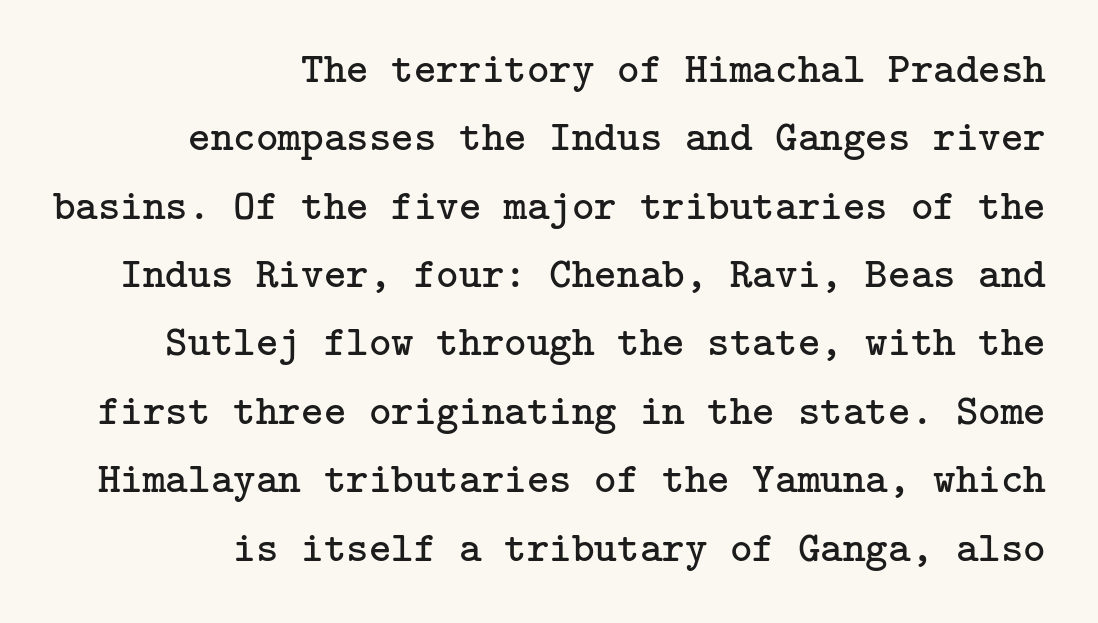
Q: Is the text bold? A: No.
Q: Is the text italic (slanted)? A: No, it is upright.
Q: Is the typeface a serif or a sans-serif typeface? A: Serif.
Q: Is the text underlined? A: No.
Q: How is the paragraph aligned? A: Right-aligned.
Q: Is the spacing between letters normal or unusually wide? A: Normal.
Q: Is the spacing between lines tight, normal or loose? A: Normal.
Q: Width (condensed, normal, or wide)? A: Normal.
Q: Stroke contrast? A: Low.
Q: x-height? A: Medium.
